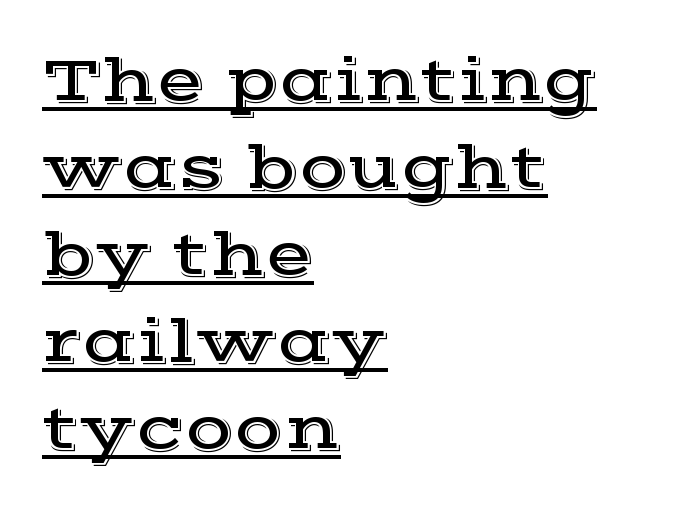
{"serif": "yes", "italic": "no", "width": "wide", "x_height": "medium", "monospaced": "no", "underline": "yes", "align": "left", "line_spacing": "normal", "line_spacing_ratio": 1.38, "letter_spacing": "normal", "letter_spacing_em": 0.0, "glyph_px": 63}
